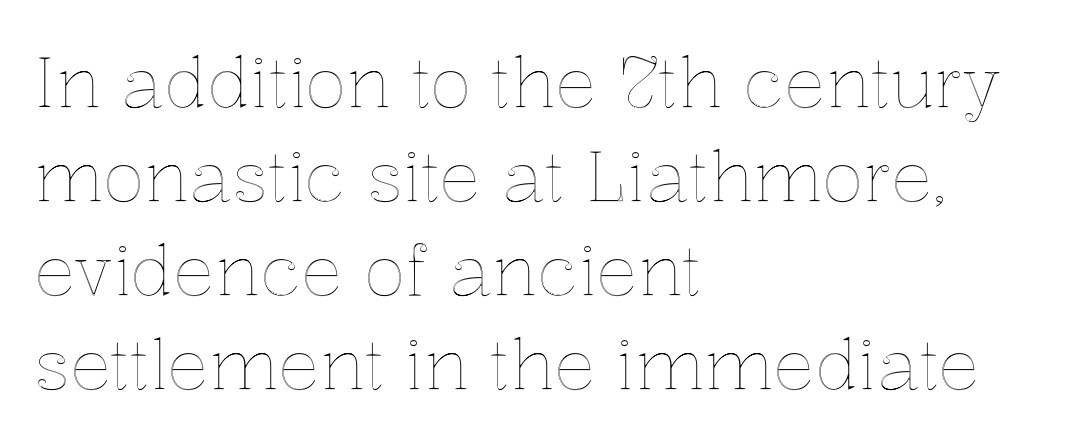
Posture: upright roman. Here the designer chose a conventional face with non-uniform glyph widths. Default kerning and tracking; the words read as compact shapes. The compositor pushed each line to the left boundary. If you measured baseline to baseline, you'd find a middling distance. The foot of each line stays bare and open.
